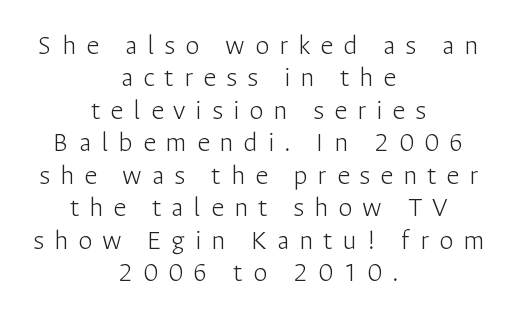
{"serif": "no", "italic": "no", "bold": "no", "weight": "light", "width": "normal", "stroke_contrast": "low", "x_height": "medium", "monospaced": "no", "underline": "no", "align": "center", "line_spacing": "tight", "line_spacing_ratio": 1.12, "letter_spacing": "wide", "letter_spacing_em": 0.34, "glyph_px": 29}
